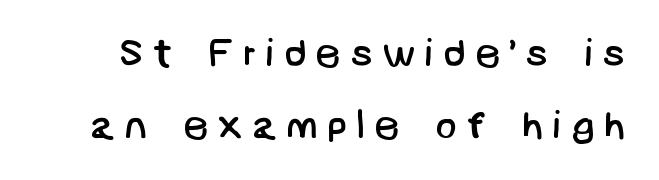
Q: Is the text bold? A: No.
Q: Is the typeface a serif or a sans-serif typeface? A: Sans-serif.
Q: Is the text underlined? A: No.
Q: Is the spacing between letters normal or unusually wide? A: Unusually wide.
Q: Width (condensed, normal, or wide)? A: Normal.
Q: Stroke contrast? A: Low.
Q: x-height? A: Large.
